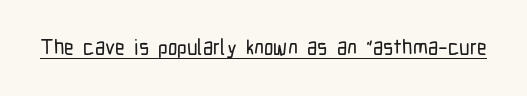
Q: Is the text italic (slanted)? A: No, it is upright.
Q: Is the text underlined? A: Yes.
Q: Is the spacing between letters normal or unusually wide? A: Normal.
